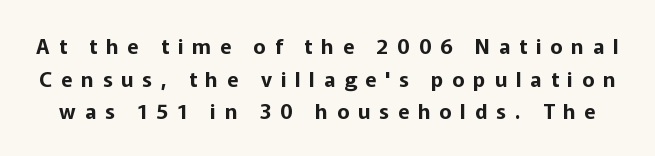
How are the letters spaced? Widely, with obvious added tracking. In terms of leading, this rendering sits right in the middle. Only glyphs here, with clear space below each row. A roman cut, with each character standing at attention.
